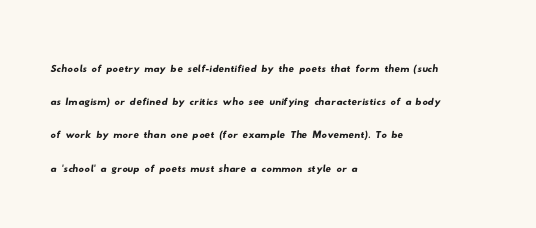
The image shows 27 px text type; set left-aligned, line spacing 1.23x, normal letter spacing, not underlined.
